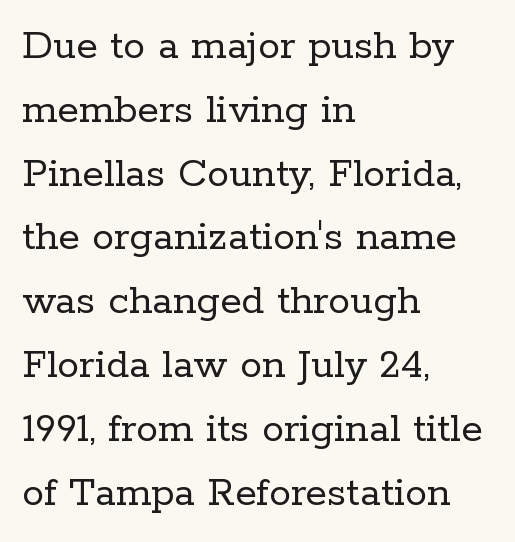
The image shows 44 px regular-weight serif type, upright; set left-aligned, normal line spacing (1.45x), normal letter spacing, not underlined; low stroke contrast and a medium x-height.
